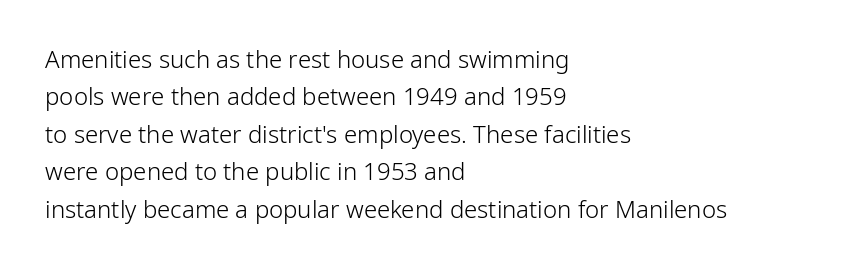
Evenly set lines give the paragraph a standard silhouette. Here the glyphs are tracked normally, forming tight word shapes. Rule under the text: the space is simply empty. Italic? Not at all — the glyphs are vertical. These glyphs show unthickened strokes, regular width or finer.
